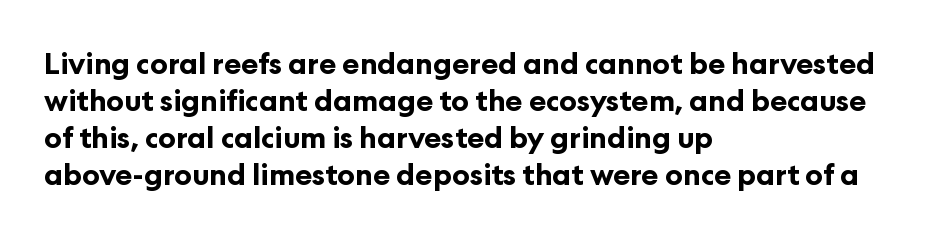
The image shows 29 px bold sans-serif type, upright; set left-aligned, normal line spacing (1.28x), normal letter spacing, not underlined; low stroke contrast and a medium x-height.
